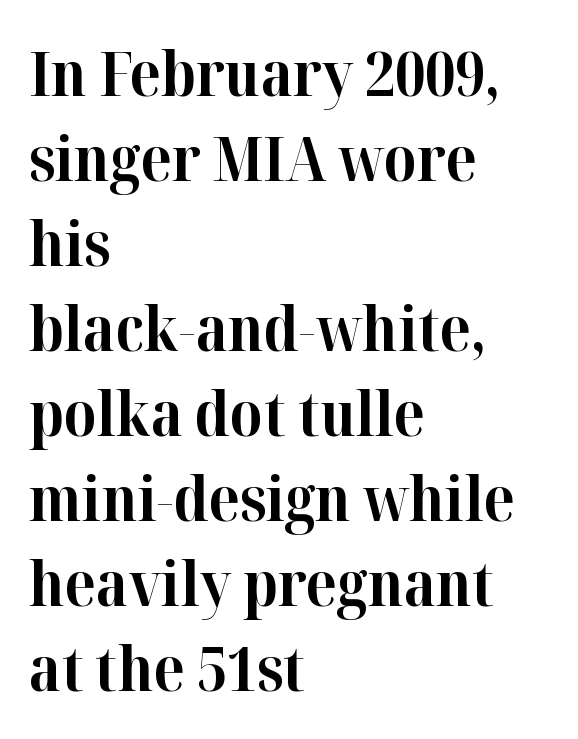
The image shows 62 px bold serif type, upright; set left-aligned, normal line spacing (1.37x), normal letter spacing, not underlined; high stroke contrast and a medium x-height.
